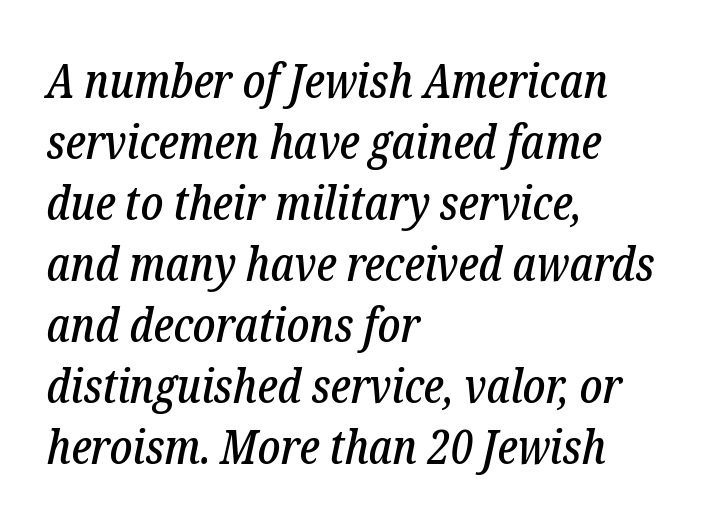
The image shows 48 px condensed serif type, italic (leaning right); set left-aligned, normal line spacing (1.27x), normal letter spacing, not underlined; low stroke contrast and a medium x-height.
